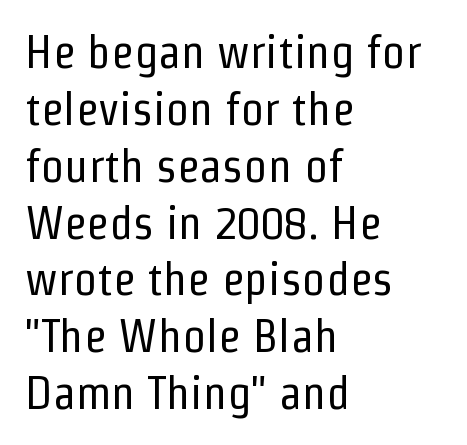
{"serif": "no", "italic": "no", "bold": "no", "weight": "regular", "width": "condensed", "stroke_contrast": "low", "x_height": "medium", "monospaced": "no", "underline": "no", "align": "left", "line_spacing_ratio": 1.21, "letter_spacing": "normal", "letter_spacing_em": 0.0, "glyph_px": 47}
